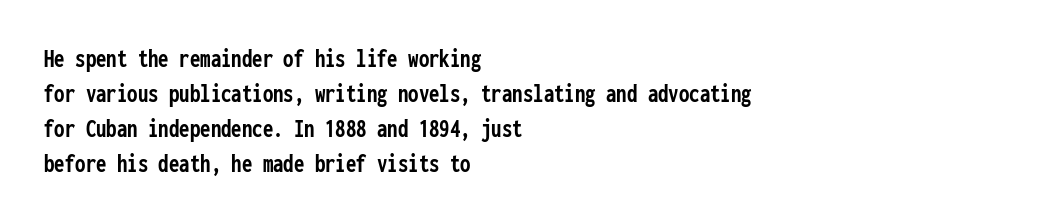
Spacing between characters is what you'd get straight out of the box. If you drew a line through each stem, it would be perfectly vertical. Which margin do the lines hug? The left one — the right edge is uneven. Leading: standard. Is the type bold? Yes — the strokes are clearly thick and heavy.
